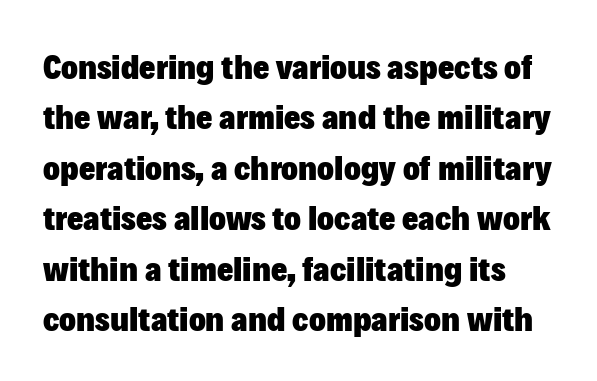
The image shows 35 px heavy sans-serif type, upright; set normal line spacing (1.44x), normal letter spacing, not underlined; low stroke contrast and a medium x-height.
